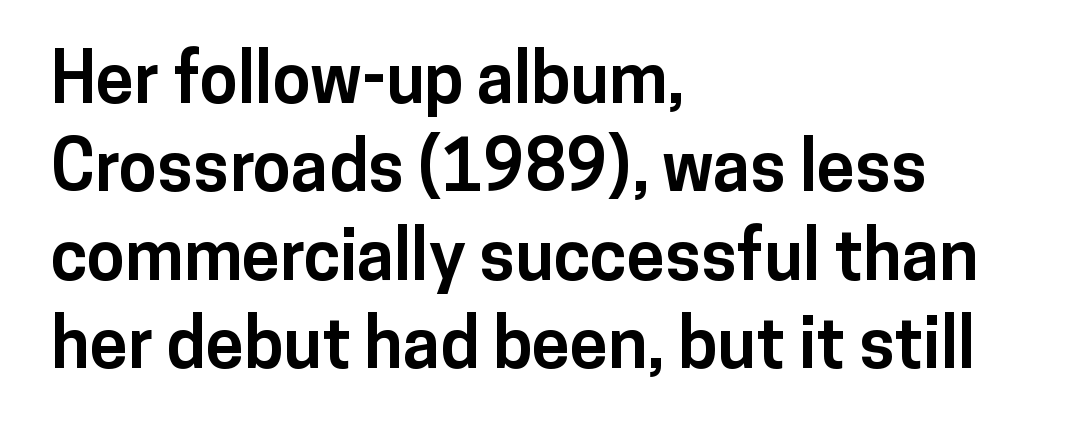
Q: Is the text bold? A: Yes.
Q: Is the text italic (slanted)? A: No, it is upright.
Q: Is the typeface a serif or a sans-serif typeface? A: Sans-serif.
Q: Is the text underlined? A: No.
Q: How is the paragraph aligned? A: Left-aligned.
Q: Is the spacing between letters normal or unusually wide? A: Normal.
Q: Is the spacing between lines tight, normal or loose? A: Normal.
Q: Width (condensed, normal, or wide)? A: Normal.
Q: Stroke contrast? A: Low.
Q: x-height? A: Medium.
Q: Monospaced? A: No.
